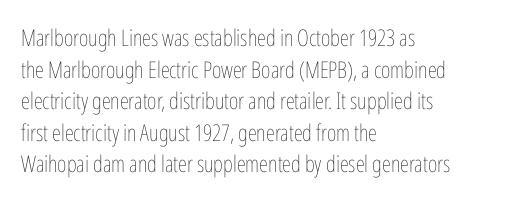
The image shows 23 px text type, upright; set left-aligned, normal line spacing (1.37x), normal letter spacing, not underlined.
